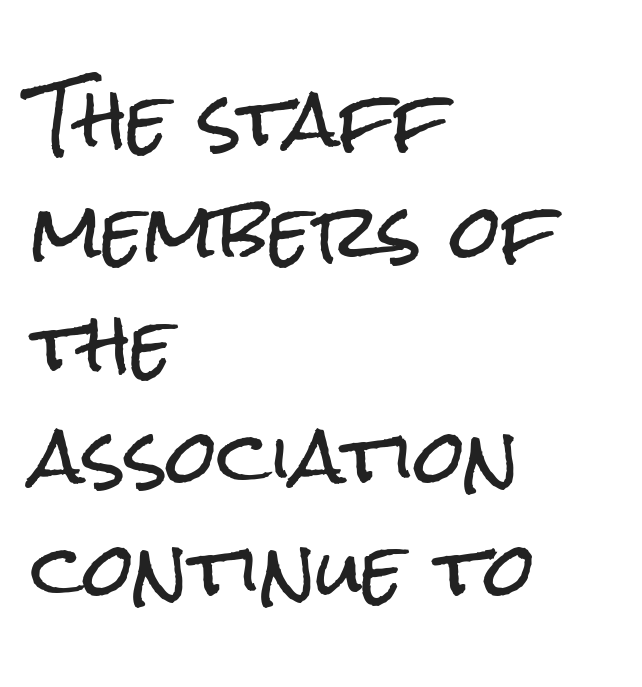
Do the letters lean? They stand straight. How would I describe the line gaps? Plain and ordinary. The letterforms sit shoulder to shoulder at normal distance. Anything drawn beneath the words? Only blank space. Spacing verdict: proportional, widths tailored to each character.
